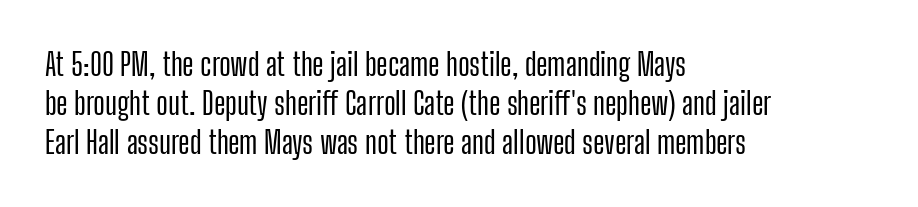
The image shows 31 px condensed sans-serif type, upright; set left-aligned, normal line spacing (1.26x), normal letter spacing, not underlined; low stroke contrast and a medium x-height.
